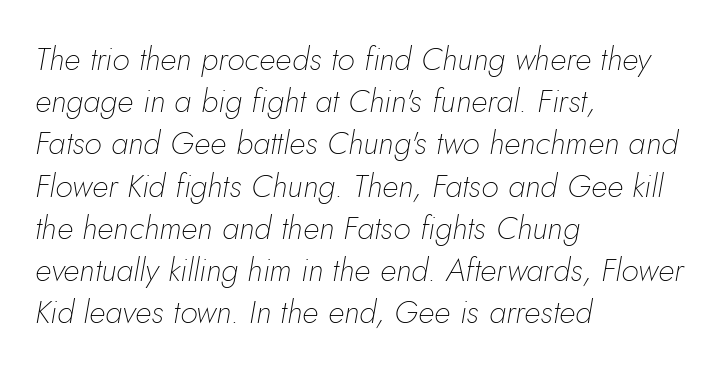
The letters are slanted; this is an italic face. These lines sit exactly where default settings would place them. Think of a printed novel: that variable character pitch is what you see here. No heavy texture on the line: the type isn't bold. Unmarked baselines from the first word to the last.
